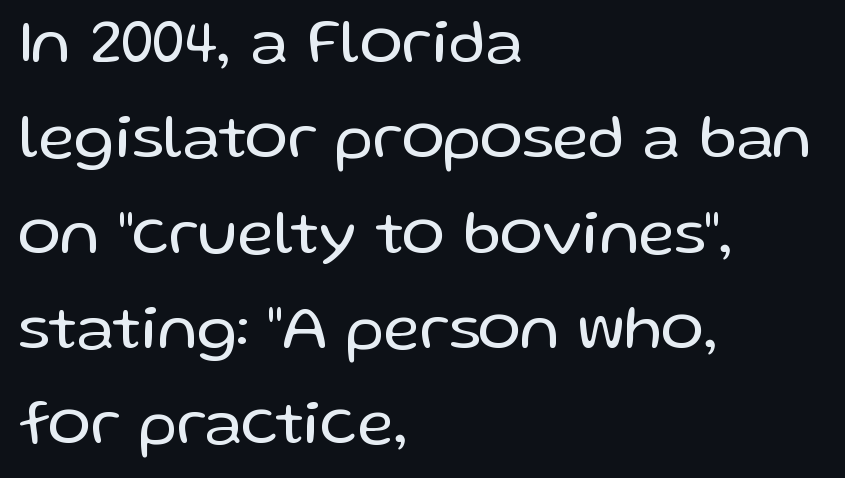
A typesetter would call this zero additional tracking. The passage shown stacks its lines at a standard gap. Letterform terminals end flat and unadorned throughout the passage. Anything drawn beneath the words? Only blank space. Line beginnings align vertically; line endings do not. Style check: upright.
